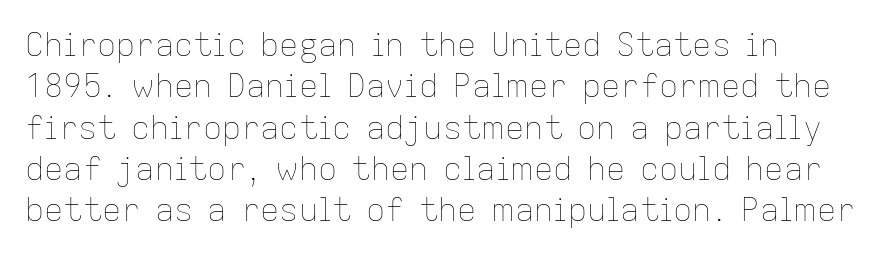
{"italic": "no", "bold": "no", "weight": "thin", "width": "normal", "stroke_contrast": "low", "x_height": "medium", "monospaced": "no", "underline": "no", "align": "left", "line_spacing": "normal", "line_spacing_ratio": 1.29, "letter_spacing": "normal", "letter_spacing_em": 0.0, "glyph_px": 32}
